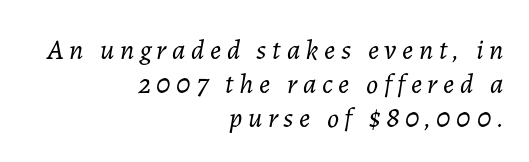
The image shows 28 px light type, italic (leaning right); set right-aligned, line spacing 1.21x, unusually wide letter spacing (+0.2 em), not underlined; low stroke contrast and a medium x-height.
